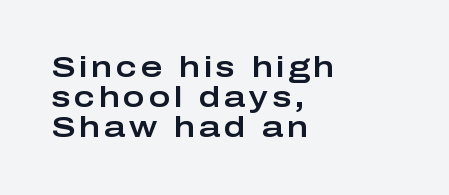
Q: Is the text italic (slanted)? A: No, it is upright.
Q: Is the typeface a serif or a sans-serif typeface? A: Sans-serif.
Q: Is the text underlined? A: No.
Q: How is the paragraph aligned? A: Left-aligned.
Q: Is the spacing between lines tight, normal or loose? A: Tight.
Q: Width (condensed, normal, or wide)? A: Wide.
Q: Stroke contrast? A: Low.
Q: x-height? A: Medium.
Q: Monospaced? A: No.
